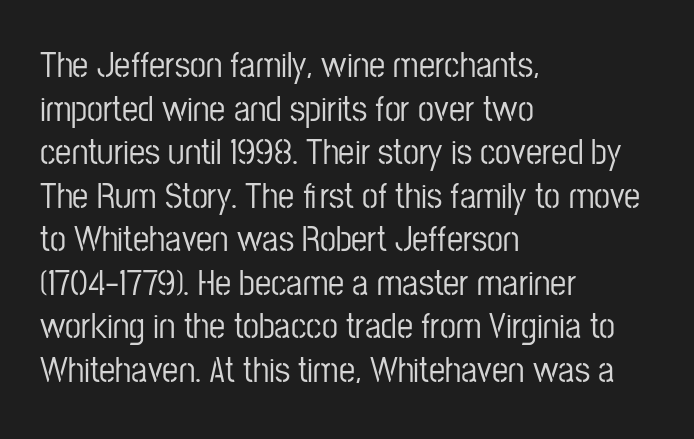
Q: Is the text italic (slanted)? A: No, it is upright.
Q: Is the typeface a serif or a sans-serif typeface? A: Sans-serif.
Q: Is the text underlined? A: No.
Q: How is the paragraph aligned? A: Left-aligned.
Q: Is the spacing between letters normal or unusually wide? A: Normal.
Q: Width (condensed, normal, or wide)? A: Condensed.
Q: Stroke contrast? A: Low.
Q: x-height? A: Medium.
Q: Monospaced? A: No.
